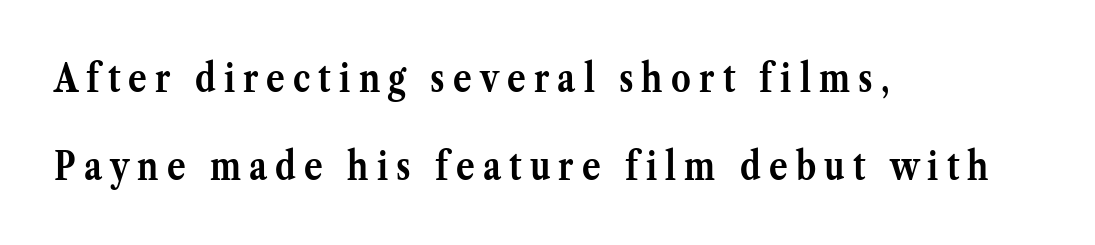
{"serif": "yes", "italic": "no", "bold": "yes", "weight": "semibold", "width": "normal", "stroke_contrast": "medium", "x_height": "medium", "monospaced": "no", "underline": "no", "align": "left", "line_spacing": "loose", "line_spacing_ratio": 2.25, "letter_spacing": "wide", "letter_spacing_em": 0.21, "glyph_px": 39}
